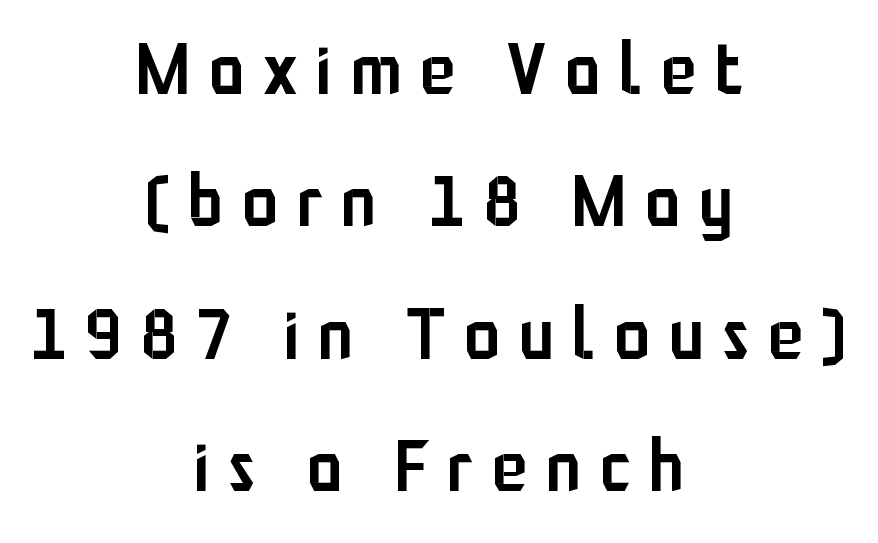
{"serif": "no", "italic": "no", "bold": "semi", "weight": "semibold", "width": "condensed", "stroke_contrast": "low", "x_height": "medium", "monospaced": "no", "underline": "no", "align": "center", "line_spacing_ratio": 1.84, "letter_spacing": "wide", "letter_spacing_em": 0.26, "glyph_px": 72}
